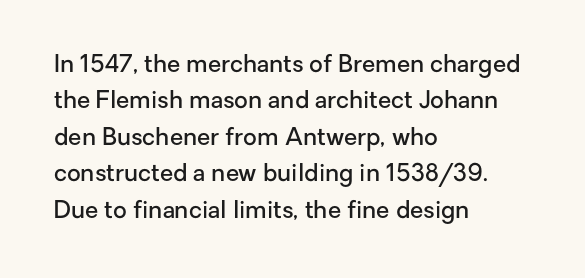
The image shows 24 px text type, upright; set left-aligned, normal line spacing (1.52x), normal letter spacing, not underlined.
